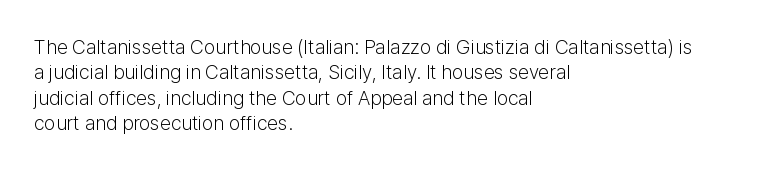
The image shows 20 px text type, upright; set left-aligned, normal line spacing (1.27x), normal letter spacing, not underlined.
